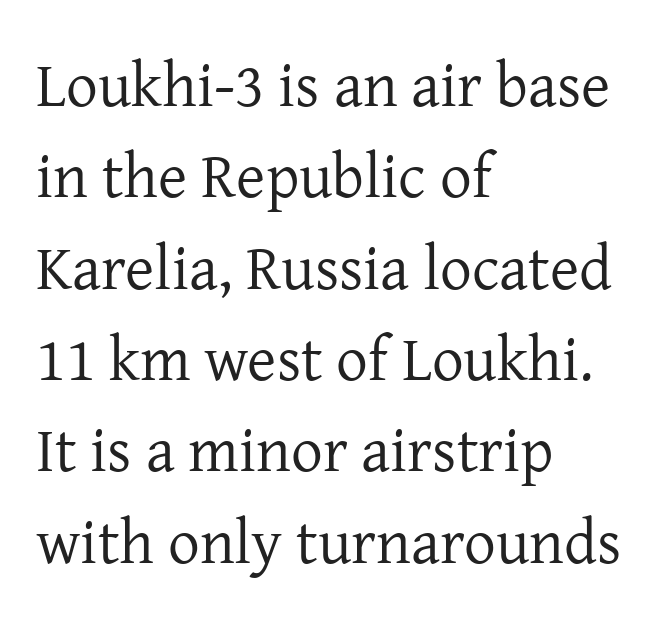
{"serif": "yes", "italic": "no", "bold": "no", "weight": "regular", "width": "normal", "stroke_contrast": "low", "x_height": "medium", "monospaced": "no", "underline": "no", "align": "left", "line_spacing": "normal", "line_spacing_ratio": 1.45, "letter_spacing": "normal", "letter_spacing_em": 0.0, "glyph_px": 63}
